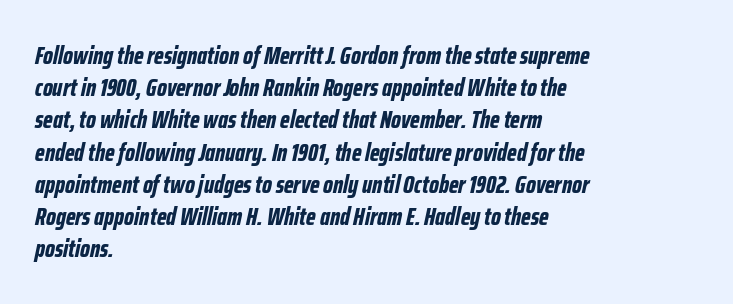
Q: Is the text bold? A: Yes.
Q: Is the text italic (slanted)? A: Yes, it leans right by about 12 degrees.
Q: Is the text underlined? A: No.
Q: How is the paragraph aligned? A: Left-aligned.
Q: Is the spacing between letters normal or unusually wide? A: Normal.
Q: Is the spacing between lines tight, normal or loose? A: Normal.
